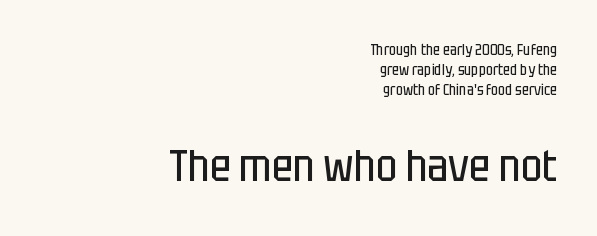
{"serif": "no", "italic": "no", "bold": "no", "weight": "regular", "width": "condensed", "stroke_contrast": "low", "x_height": "large", "monospaced": "no", "underline": "no", "align": "right", "line_spacing": "normal", "line_spacing_ratio": 1.34, "letter_spacing": "normal", "letter_spacing_em": 0.0, "larger_block": "second", "size_ratio": 3.0, "glyph_px": 45}
